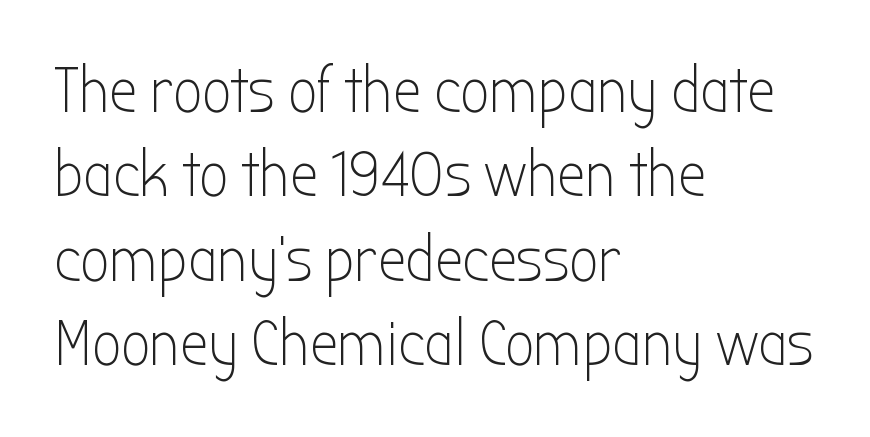
The image shows 64 px light, condensed sans-serif type, upright; set left-aligned, normal line spacing (1.32x), normal letter spacing, not underlined; low stroke contrast and a medium x-height.
